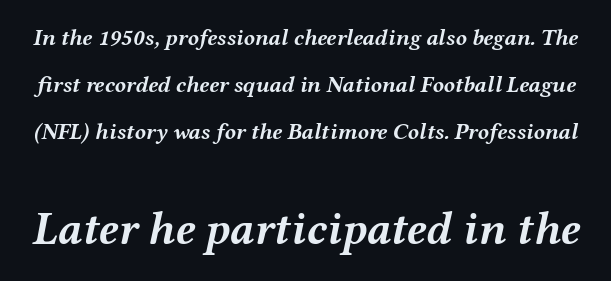
Q: Is the text bold? A: Yes.
Q: Is the text italic (slanted)? A: Yes, it leans right by about 12 degrees.
Q: Is the text underlined? A: No.
Q: Is the spacing between letters normal or unusually wide? A: Normal.
Q: Is the spacing between lines tight, normal or loose? A: Loose.
Q: Which block of text is set in a larger size, the first (top) or the second (bottom)? A: The second (bottom) one.
Q: Width (condensed, normal, or wide)? A: Wide.
Q: Stroke contrast? A: Medium.
Q: x-height? A: Medium.
Q: Monospaced? A: No.
